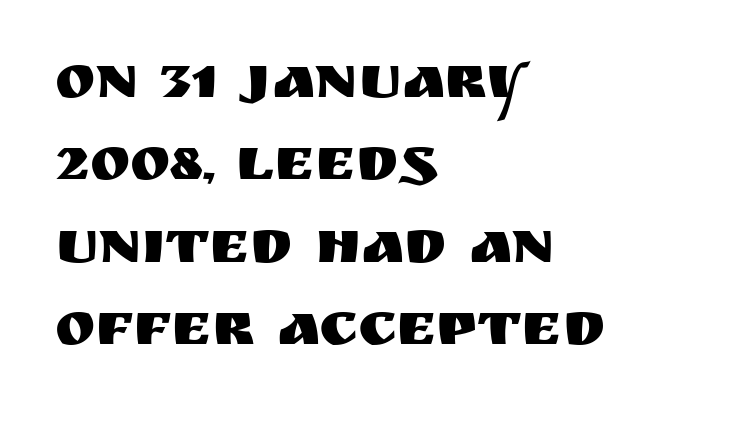
The image shows 61 px sans-serif type, upright; set left-aligned, normal line spacing (1.35x), normal letter spacing, not underlined; medium stroke contrast and a large x-height.
